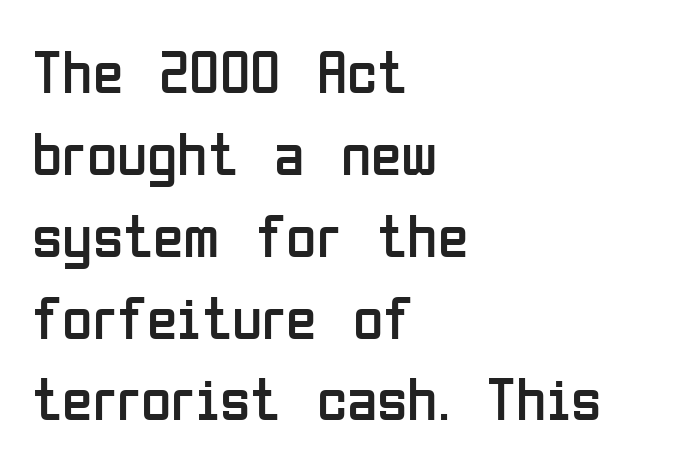
The image shows 62 px regular-weight, condensed sans-serif type, upright; set left-aligned, normal line spacing (1.32x), normal letter spacing, not underlined; low stroke contrast and a medium x-height.
